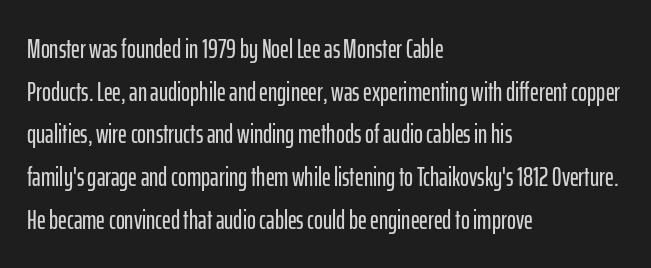
{"italic": "no", "underline": "no", "align": "left", "line_spacing": "normal", "line_spacing_ratio": 1.58, "letter_spacing": "normal", "letter_spacing_em": 0.0, "glyph_px": 27}
